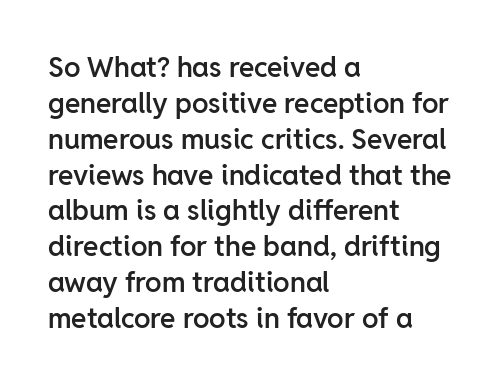
Observe the absence of serifs on each vertical stroke in this sample. The foot of each line stays bare and open. What weight is shown? A semibold, between regular and bold. Line spacing here is normal.
